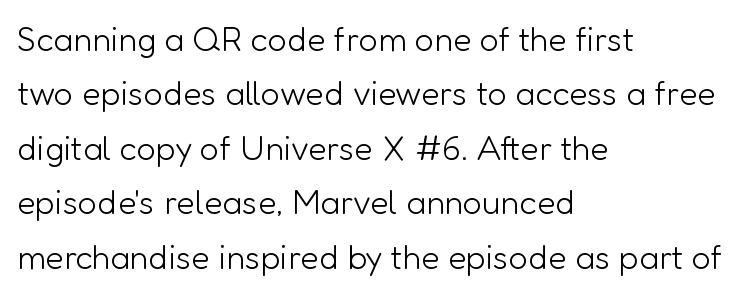
Q: Is the text bold? A: No.
Q: Is the text italic (slanted)? A: No, it is upright.
Q: Is the typeface a serif or a sans-serif typeface? A: Sans-serif.
Q: Is the text underlined? A: No.
Q: How is the paragraph aligned? A: Left-aligned.
Q: Is the spacing between letters normal or unusually wide? A: Normal.
Q: Is the spacing between lines tight, normal or loose? A: Normal.
Q: Width (condensed, normal, or wide)? A: Normal.
Q: Stroke contrast? A: Low.
Q: x-height? A: Medium.
Q: Monospaced? A: No.
